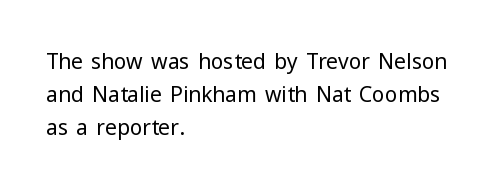
Q: Is the text bold? A: No.
Q: Is the text italic (slanted)? A: No, it is upright.
Q: Is the text underlined? A: No.
Q: How is the paragraph aligned? A: Left-aligned.
Q: Is the spacing between letters normal or unusually wide? A: Normal.
Q: Is the spacing between lines tight, normal or loose? A: Normal.
